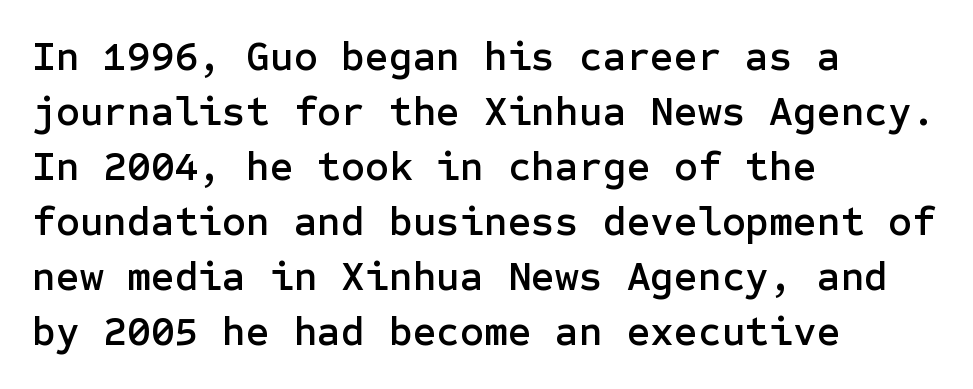
{"serif": "no", "italic": "no", "width": "normal", "stroke_contrast": "low", "x_height": "medium", "underline": "no", "align": "left", "line_spacing": "normal", "line_spacing_ratio": 1.34, "letter_spacing": "normal", "letter_spacing_em": 0.0, "glyph_px": 41}
